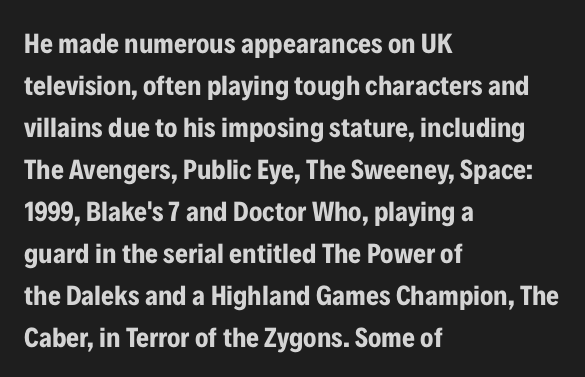
The image shows 28 px bold, condensed sans-serif type, upright; set left-aligned, normal line spacing (1.5x), normal letter spacing, not underlined; low stroke contrast and a medium x-height.
